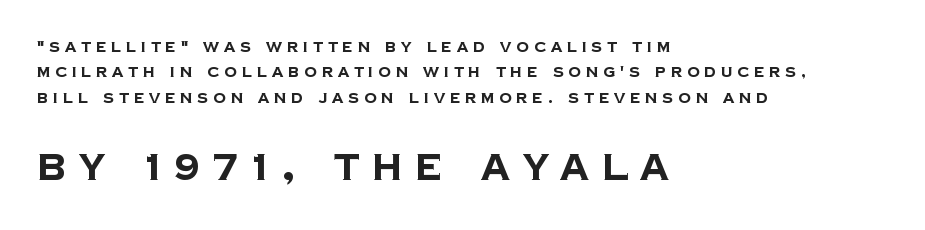
Q: Is the text bold? A: Yes.
Q: Is the typeface a serif or a sans-serif typeface? A: Sans-serif.
Q: Is the text underlined? A: No.
Q: How is the paragraph aligned? A: Left-aligned.
Q: Is the spacing between letters normal or unusually wide? A: Unusually wide.
Q: Which block of text is set in a larger size, the first (top) or the second (bottom)? A: The second (bottom) one.
Q: Width (condensed, normal, or wide)? A: Normal.
Q: Stroke contrast? A: Low.
Q: x-height? A: Large.
Q: Monospaced? A: No.
